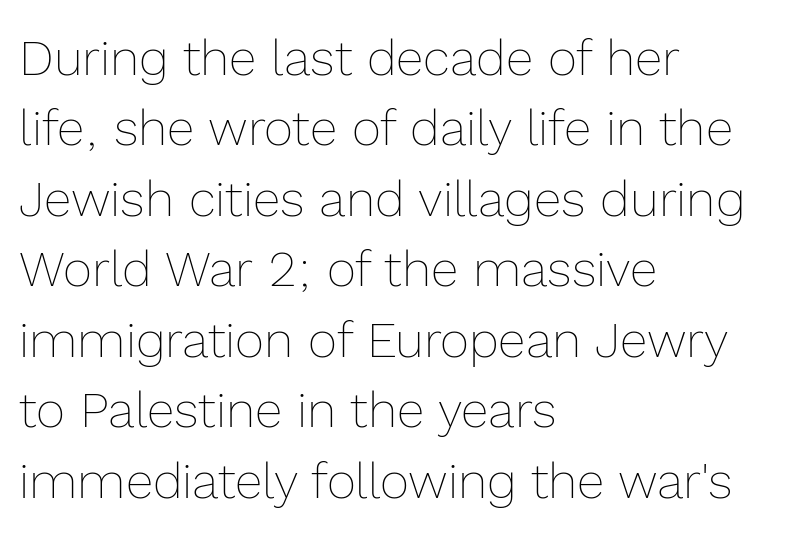
Q: Is the text bold? A: No.
Q: Is the text italic (slanted)? A: No, it is upright.
Q: Is the text underlined? A: No.
Q: How is the paragraph aligned? A: Left-aligned.
Q: Is the spacing between letters normal or unusually wide? A: Normal.
Q: Is the spacing between lines tight, normal or loose? A: Normal.
Q: Width (condensed, normal, or wide)? A: Normal.
Q: x-height? A: Medium.
Q: Monospaced? A: No.
